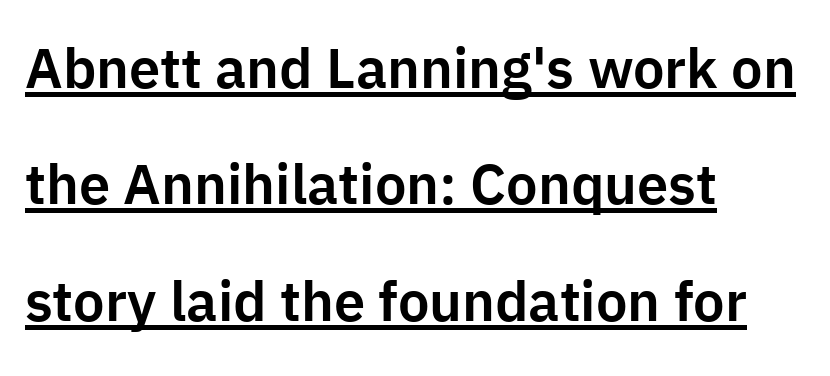
The image shows 56 px sans-serif type, upright; set left-aligned, loose line spacing (2.08x), normal letter spacing, underlined; low stroke contrast and a medium x-height.
